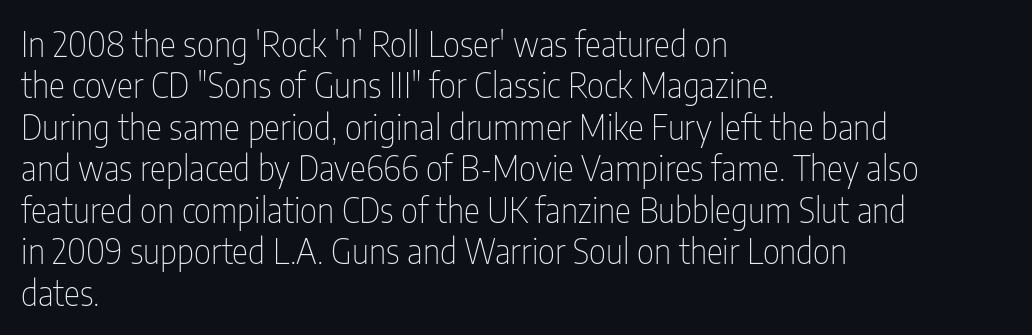
The image shows 34 px thin, condensed sans-serif type, upright; set left-aligned, line spacing 1.22x, normal letter spacing, not underlined; low stroke contrast and a medium x-height.
